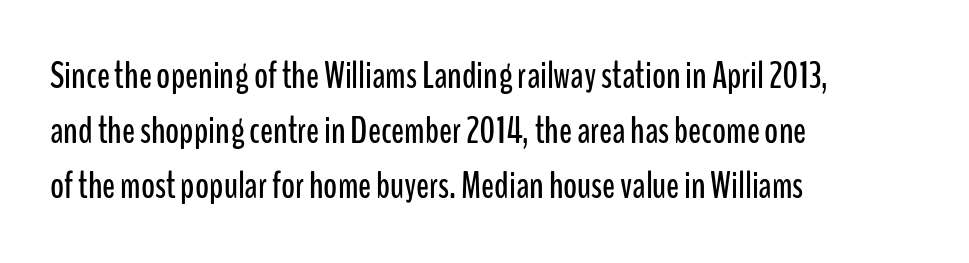
Q: Is the text italic (slanted)? A: No, it is upright.
Q: Is the typeface a serif or a sans-serif typeface? A: Sans-serif.
Q: Is the text underlined? A: No.
Q: How is the paragraph aligned? A: Left-aligned.
Q: Is the spacing between letters normal or unusually wide? A: Normal.
Q: Is the spacing between lines tight, normal or loose? A: Normal.
Q: Width (condensed, normal, or wide)? A: Condensed.
Q: Stroke contrast? A: Low.
Q: x-height? A: Medium.
Q: Monospaced? A: No.
